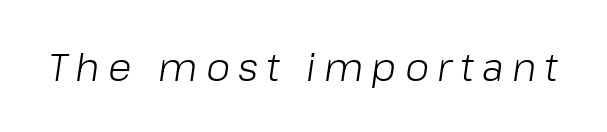
Q: Is the text bold? A: No.
Q: Is the text italic (slanted)? A: Yes, it leans right by about 8 degrees.
Q: Is the text underlined? A: No.
Q: Is the spacing between letters normal or unusually wide? A: Unusually wide.
Q: Width (condensed, normal, or wide)? A: Normal.
Q: Stroke contrast? A: Low.
Q: x-height? A: Medium.
Q: Monospaced? A: No.
